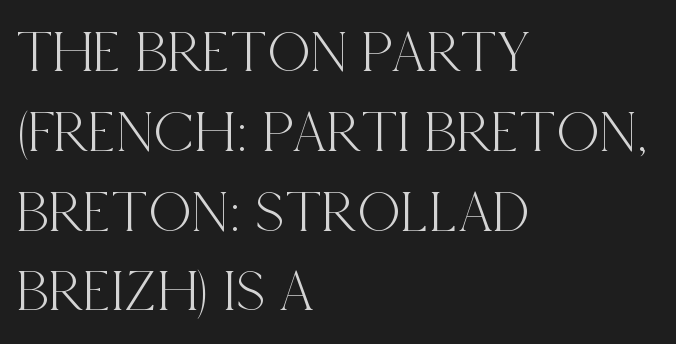
{"serif": "yes", "italic": "no", "width": "condensed", "x_height": "large", "monospaced": "no", "underline": "no", "align": "left", "line_spacing": "normal", "line_spacing_ratio": 1.33, "letter_spacing": "normal", "letter_spacing_em": 0.0, "glyph_px": 60}
